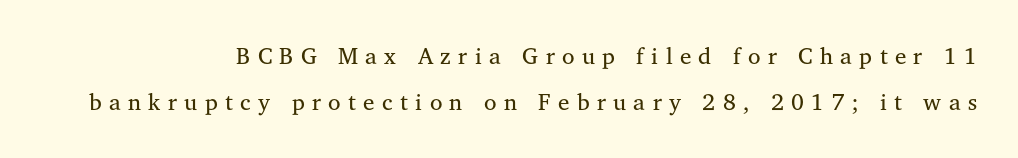
No italicization has been applied; the sample stays upright. Is this a heavy cut? Hardly; it is regular or lighter. The face used here is rendered with a markedly widened letterfit. The space between consecutive lines is lavish. Type without underlining.
